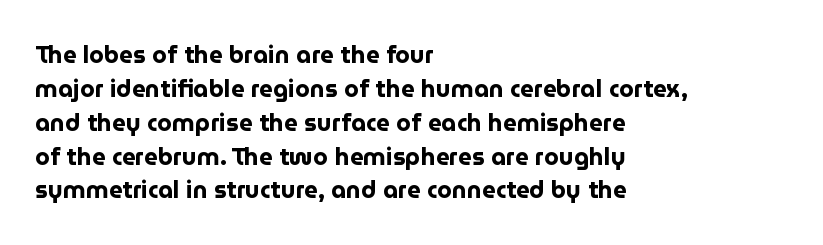
Q: Is the text bold? A: Yes.
Q: Is the text italic (slanted)? A: No, it is upright.
Q: Is the text underlined? A: No.
Q: How is the paragraph aligned? A: Left-aligned.
Q: Is the spacing between letters normal or unusually wide? A: Normal.
Q: Is the spacing between lines tight, normal or loose? A: Normal.
